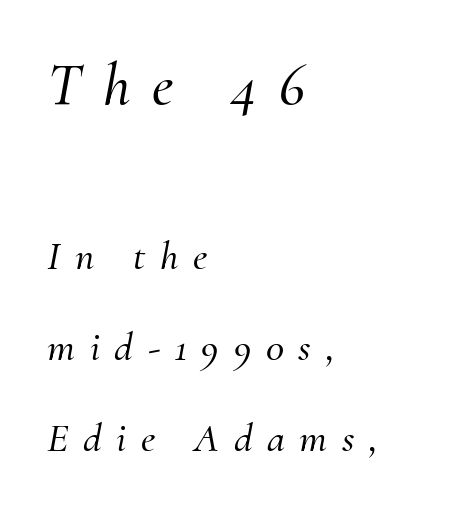
Slanted lettering throughout. Note the varied advance widths — an 'i' is clearly narrower than an 'm'. This rendering widens character spacing well past its baseline value. Large over small — that's the arrangement of the two blocks here.
